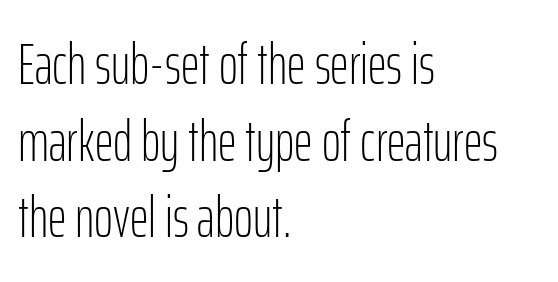
The letters advance in unequal steps, a hallmark of proportional type. Rule under the text: the space is simply empty. Observe the absence of serifs on each vertical stroke in this sample. The font sits on the lighter half of the weight spectrum, regular included. Short and long lines alike share a common starting point at left.
